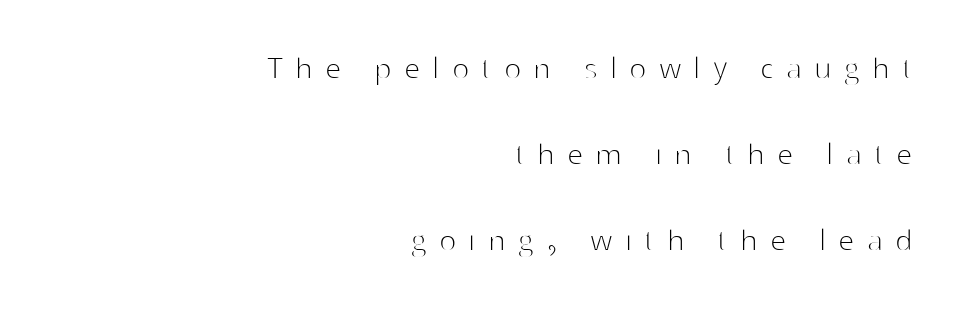
Where is the straight margin? On the right. In terms of letterspacing, this is a distinctly airy, spread setting. The words here are not underlined. This block would shrink considerably if given ordinary leading; it's expanded now.
